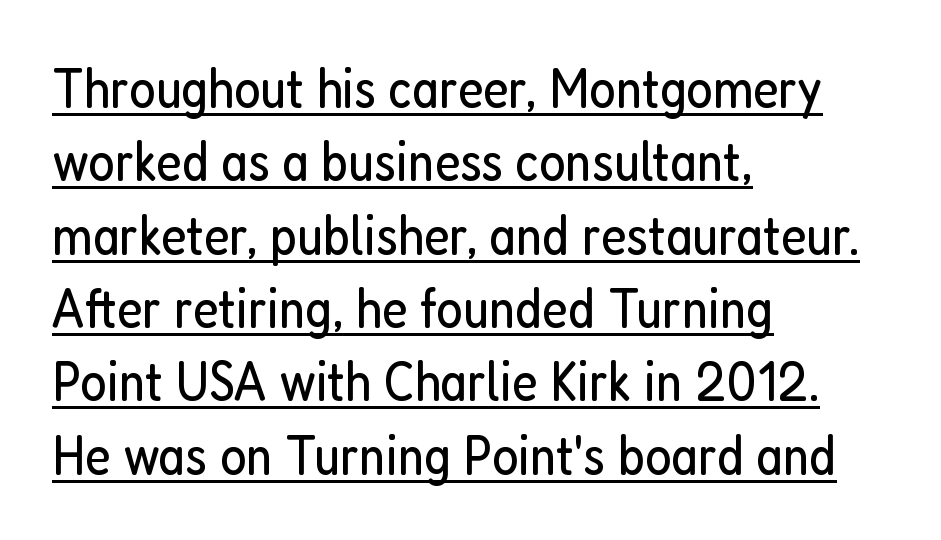
You could not count columns in this text — the font is proportionally spaced. Students, observe the line beneath the letters — that is underlining. The lettering stays uniformly vertical, giving the passage a roman look. Weight: regular or lighter. Serif or sans? Sans — the stroke terminals are bare.
